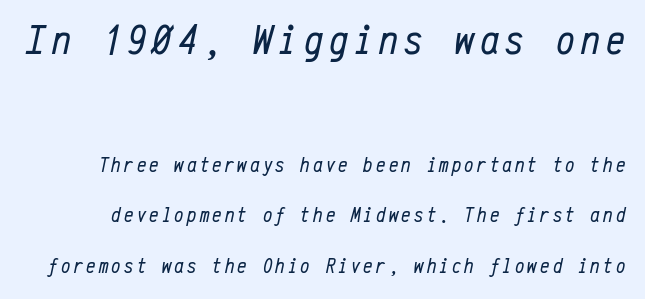
Q: Is the text bold? A: No.
Q: Is the text italic (slanted)? A: Yes, it leans right by about 12 degrees.
Q: Is the text underlined? A: No.
Q: Is the spacing between lines tight, normal or loose? A: Loose.
Q: Which block of text is set in a larger size, the first (top) or the second (bottom)? A: The first (top) one.
Q: Width (condensed, normal, or wide)? A: Condensed.
Q: Stroke contrast? A: Low.
Q: x-height? A: Medium.
Q: Monospaced? A: Yes.
